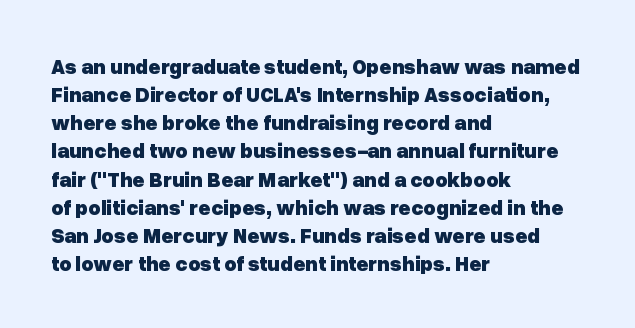
The image shows 21 px bold type, upright; set left-aligned, normal line spacing (1.34x), normal letter spacing, not underlined.
